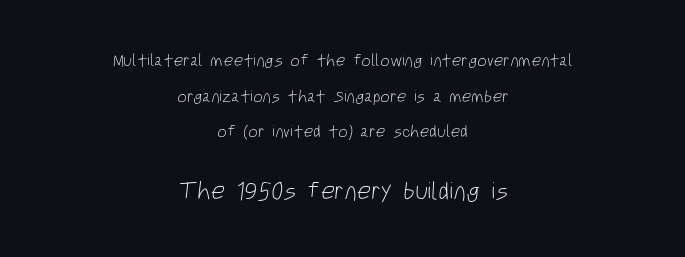
Horizontally, the lines are justified to the midpoint only. Of the two passages, the one underneath uses the larger point size. The weight tops out at a normal text grade. Whoever set this chose breathing room over compactness in the vertical rhythm. The area under the type is left untouched. Nothing unusual about the tracking: characters are spaced as the font intends.
